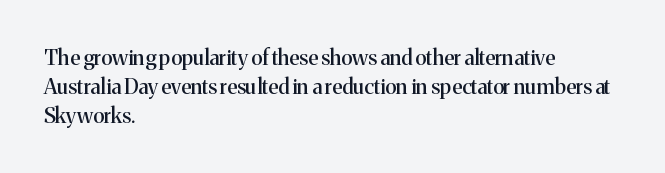
The image shows 21 px text type, upright; set left-aligned, normal line spacing (1.37x), normal letter spacing, not underlined.
